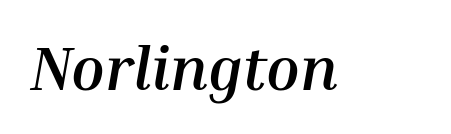
The image shows 61 px semibold type, italic (leaning right); set normal letter spacing, not underlined; medium stroke contrast and a medium x-height.
